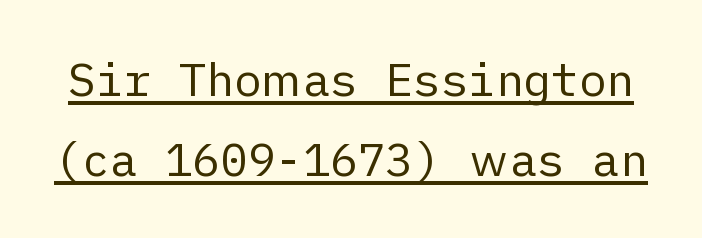
The image shows 46 px regular-weight sans-serif type, upright; set line spacing 1.75x, normal letter spacing, underlined; low stroke contrast and a medium x-height.
